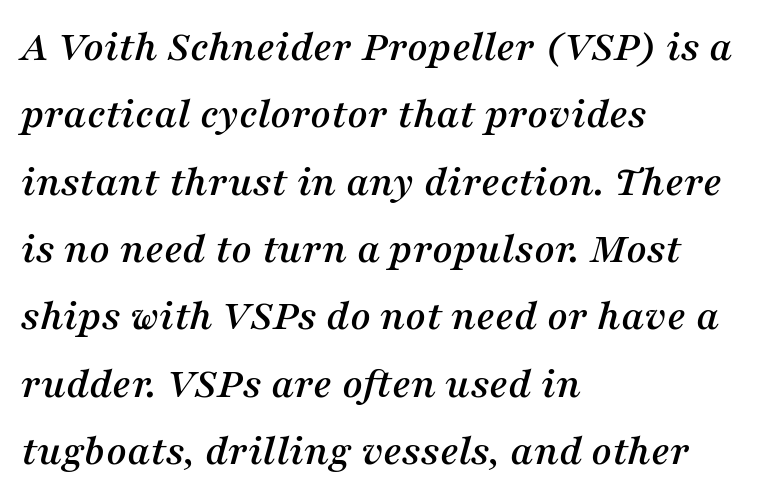
The image shows 44 px serif type, italic (leaning right); set left-aligned, normal line spacing (1.53x), normal letter spacing, not underlined; medium stroke contrast and a medium x-height.
